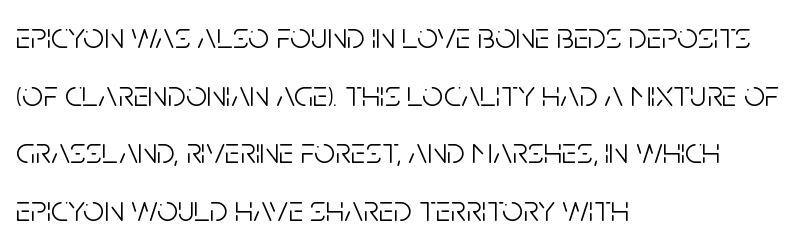
The image shows 37 px light, condensed sans-serif type, upright; set left-aligned, normal line spacing (1.56x), normal letter spacing, not underlined; low stroke contrast and a large x-height.
